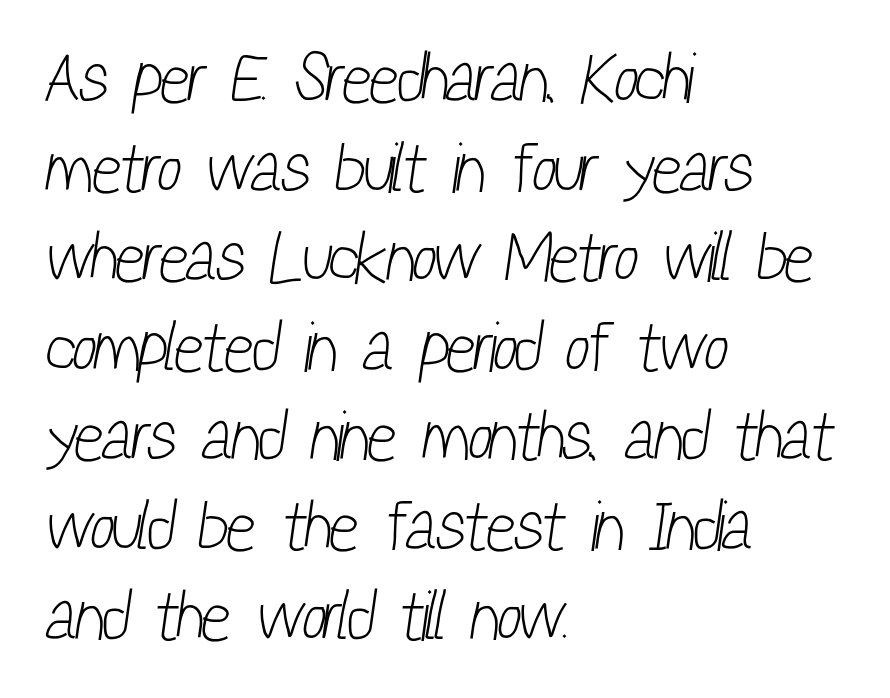
Q: Is the text bold? A: No.
Q: Is the typeface a serif or a sans-serif typeface? A: Sans-serif.
Q: Is the text underlined? A: No.
Q: How is the paragraph aligned? A: Left-aligned.
Q: Is the spacing between letters normal or unusually wide? A: Normal.
Q: Is the spacing between lines tight, normal or loose? A: Normal.
Q: Width (condensed, normal, or wide)? A: Condensed.
Q: Stroke contrast? A: Low.
Q: x-height? A: Medium.
Q: Monospaced? A: No.
